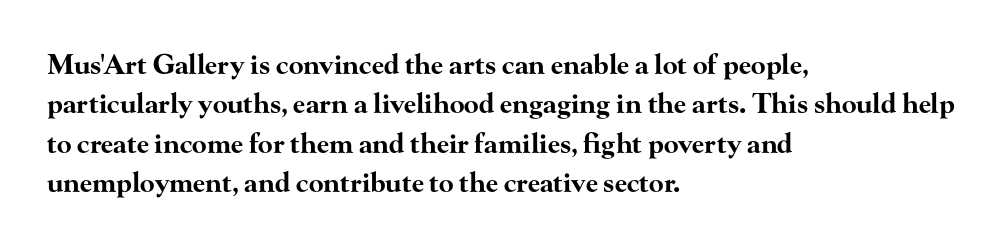
The line texture is even and compact thanks to regular tracking. Notice how the passage keeps a crisp vertical edge on the left only. Rendered with straight, roman letterforms. A bare baseline throughout the passage. One glance says typical: line gaps are just what's usual.
